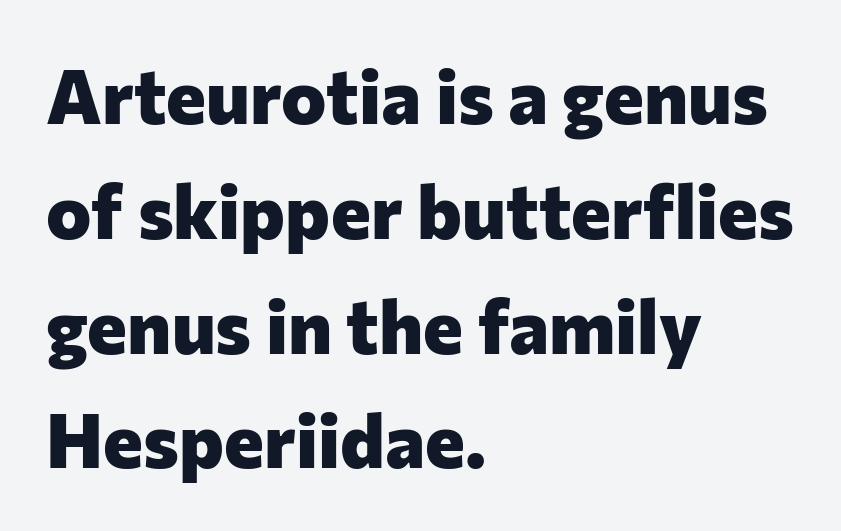
{"serif": "no", "italic": "no", "bold": "yes", "weight": "heavy", "width": "normal", "stroke_contrast": "low", "x_height": "medium", "monospaced": "no", "underline": "no", "align": "left", "line_spacing": "normal", "line_spacing_ratio": 1.51, "letter_spacing": "normal", "letter_spacing_em": 0.0, "glyph_px": 76}
